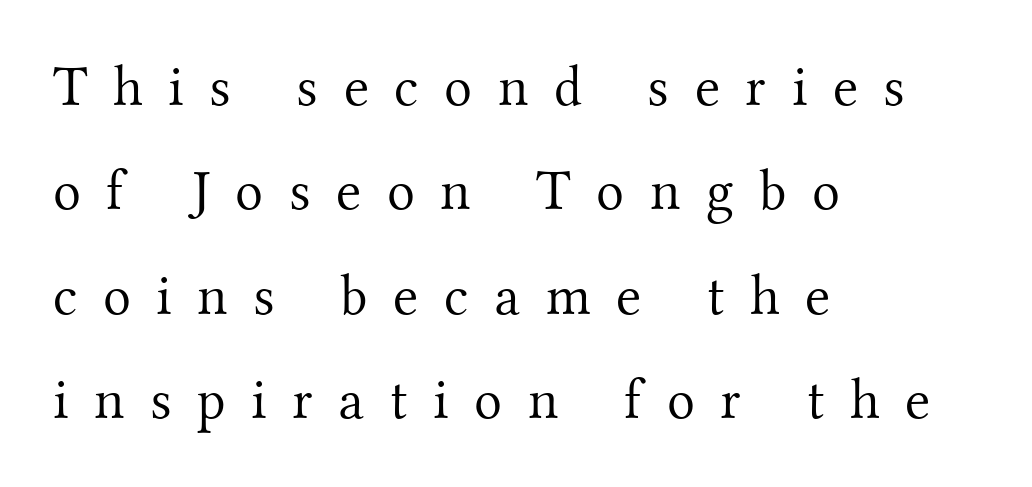
Q: Is the text bold? A: No.
Q: Is the text italic (slanted)? A: No, it is upright.
Q: Is the typeface a serif or a sans-serif typeface? A: Serif.
Q: Is the text underlined? A: No.
Q: How is the paragraph aligned? A: Left-aligned.
Q: Is the spacing between letters normal or unusually wide? A: Unusually wide.
Q: Width (condensed, normal, or wide)? A: Normal.
Q: Stroke contrast? A: Medium.
Q: x-height? A: Small.
Q: Monospaced? A: No.
